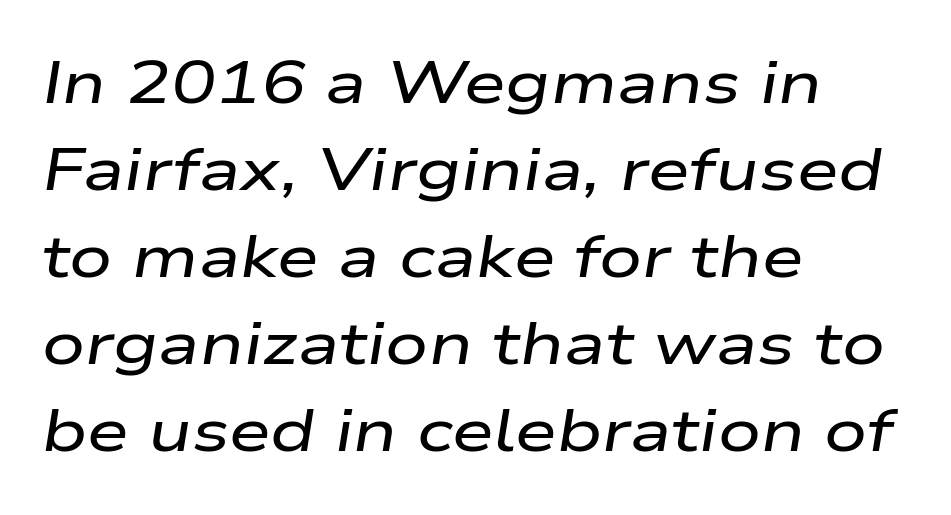
{"italic": "yes", "lean": "right", "slant_degrees": 9, "width": "wide", "stroke_contrast": "low", "x_height": "medium", "monospaced": "no", "underline": "no", "align": "left", "line_spacing": "normal", "line_spacing_ratio": 1.45, "letter_spacing": "normal", "letter_spacing_em": 0.0, "glyph_px": 60}
